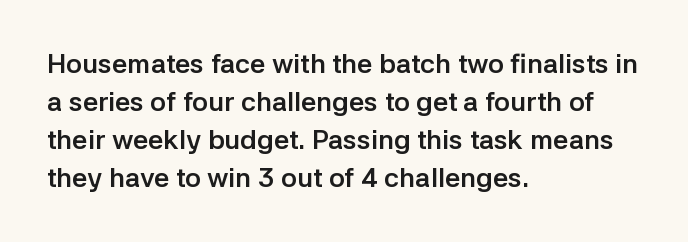
{"italic": "no", "bold": "yes", "underline": "no", "align": "left", "line_spacing": "normal", "line_spacing_ratio": 1.41, "letter_spacing": "normal", "letter_spacing_em": 0.0, "glyph_px": 27}
